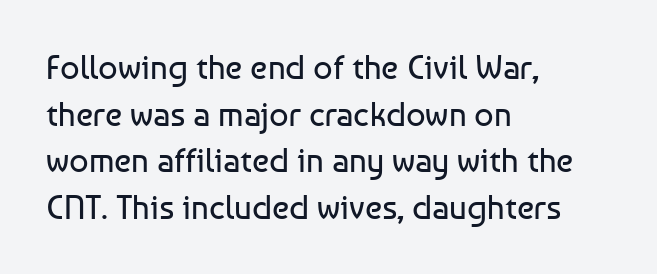
Every character sits straight up, as roman type does. Leading matches the norm, producing a regular column. Observe the absence of serifs on each vertical stroke in this sample. The letterforms sit at book weight or below.
